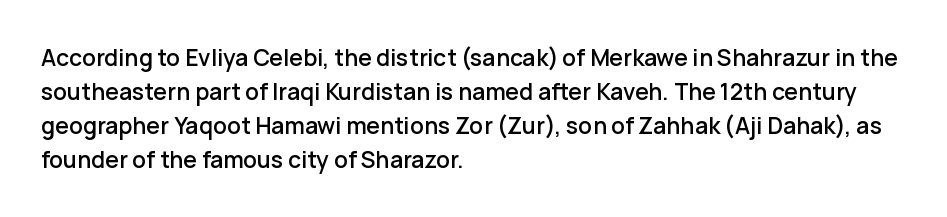
Clear beneath every line of the passage. Notice how descenders clear the ascenders below comfortably — that's standard leading. In terms of letterspacing, this is plain default setting. The lettering stays uniformly vertical, giving the passage a roman look. The lines in this sample share a left origin and differ only in where they stop.
